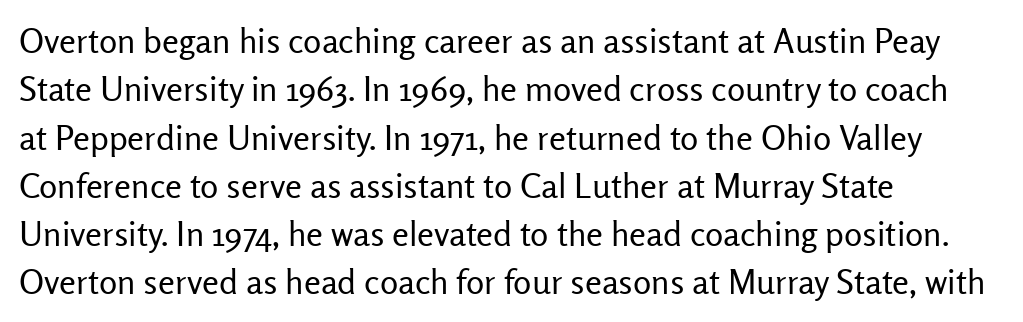
Q: Is the text bold? A: No.
Q: Is the text italic (slanted)? A: No, it is upright.
Q: Is the typeface a serif or a sans-serif typeface? A: Sans-serif.
Q: Is the text underlined? A: No.
Q: How is the paragraph aligned? A: Left-aligned.
Q: Is the spacing between letters normal or unusually wide? A: Normal.
Q: Is the spacing between lines tight, normal or loose? A: Normal.
Q: Width (condensed, normal, or wide)? A: Normal.
Q: Stroke contrast? A: Low.
Q: x-height? A: Medium.
Q: Monospaced? A: No.
